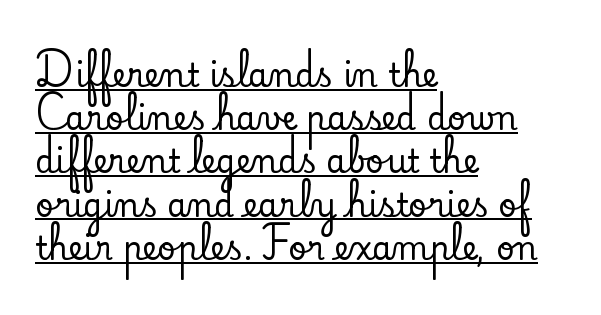
Q: Is the text italic (slanted)? A: No, it is upright.
Q: Is the typeface a serif or a sans-serif typeface? A: Serif.
Q: Is the text underlined? A: Yes.
Q: How is the paragraph aligned? A: Left-aligned.
Q: Is the spacing between letters normal or unusually wide? A: Normal.
Q: Is the spacing between lines tight, normal or loose? A: Normal.
Q: Width (condensed, normal, or wide)? A: Normal.
Q: Stroke contrast? A: Low.
Q: x-height? A: Small.
Q: Monospaced? A: No.
